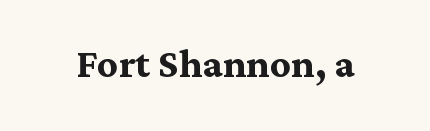
Clear beneath every line of the passage. A centered setting, common on invitations and titles, is used for this passage. A dark, heavy texture on the line: the type is bold. Varying glyph widths throughout — classic text-font behaviour.
